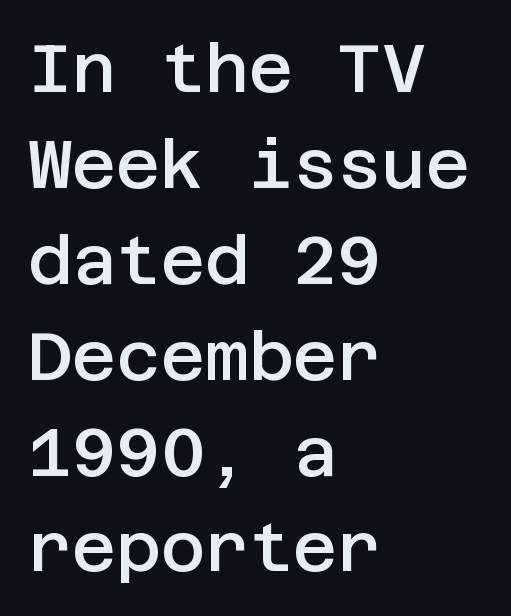
Q: Is the text bold? A: Semi-bold.
Q: Is the text italic (slanted)? A: No, it is upright.
Q: Is the typeface a serif or a sans-serif typeface? A: Sans-serif.
Q: Is the text underlined? A: No.
Q: How is the paragraph aligned? A: Left-aligned.
Q: Is the spacing between letters normal or unusually wide? A: Normal.
Q: Is the spacing between lines tight, normal or loose? A: Normal.
Q: Width (condensed, normal, or wide)? A: Normal.
Q: Stroke contrast? A: Low.
Q: x-height? A: Large.
